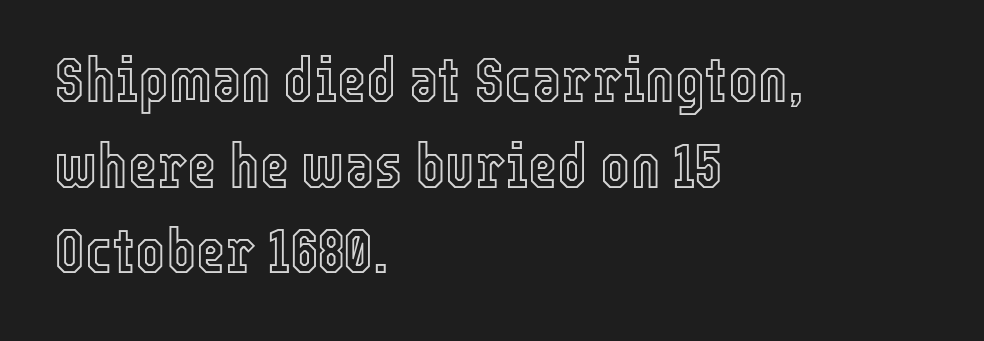
The image shows 63 px condensed type, upright; set left-aligned, normal line spacing (1.36x), normal letter spacing, not underlined; a medium x-height.
